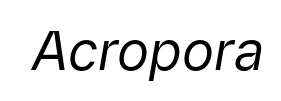
Q: Is the text bold? A: No.
Q: Is the text italic (slanted)? A: Yes, it leans right by about 9 degrees.
Q: Is the text underlined? A: No.
Q: Is the spacing between letters normal or unusually wide? A: Normal.
Q: Width (condensed, normal, or wide)? A: Normal.
Q: Stroke contrast? A: Low.
Q: x-height? A: Medium.
Q: Monospaced? A: No.
